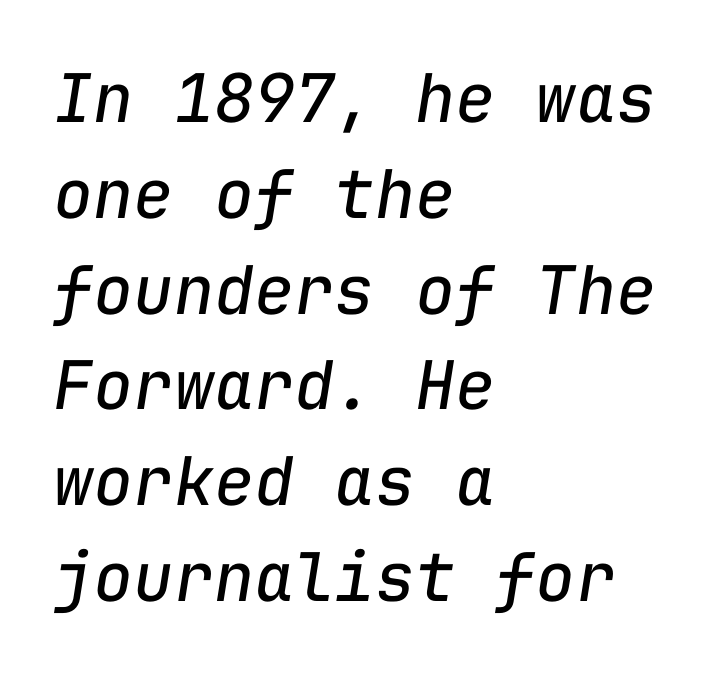
{"italic": "yes", "lean": "right", "slant_degrees": 9, "bold": "no", "weight": "regular", "width": "normal", "stroke_contrast": "low", "x_height": "medium", "monospaced": "yes", "underline": "no", "align": "left", "line_spacing": "normal", "line_spacing_ratio": 1.43, "letter_spacing": "normal", "letter_spacing_em": 0.0, "glyph_px": 67}
